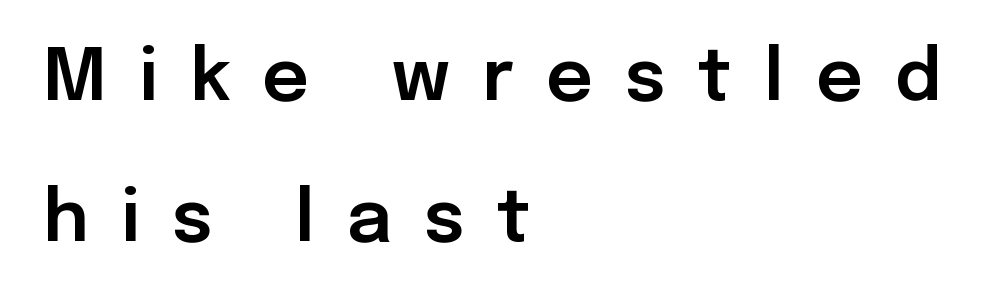
{"serif": "no", "italic": "no", "width": "normal", "stroke_contrast": "low", "x_height": "medium", "monospaced": "no", "underline": "no", "align": "left", "line_spacing": "loose", "line_spacing_ratio": 1.96, "letter_spacing": "wide", "letter_spacing_em": 0.45, "glyph_px": 72}
